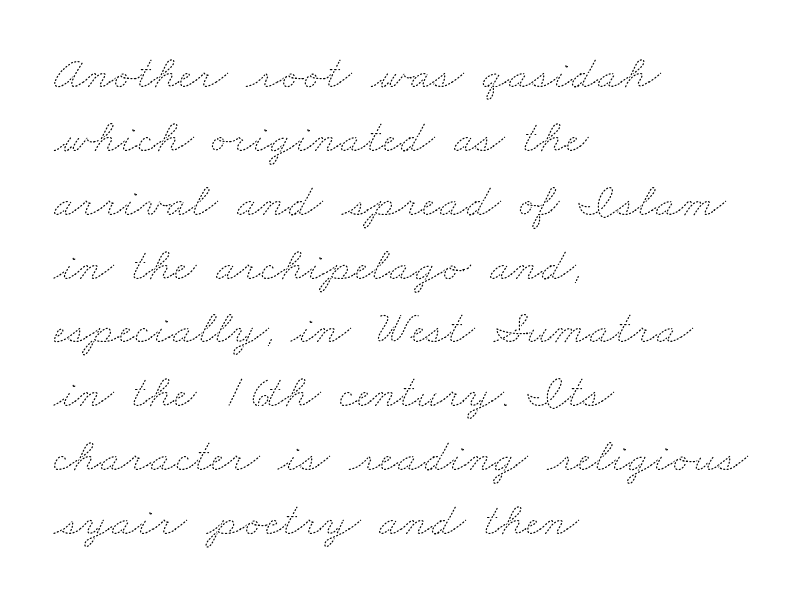
Q: Is the text bold? A: No.
Q: Is the text underlined? A: No.
Q: How is the paragraph aligned? A: Left-aligned.
Q: Is the spacing between letters normal or unusually wide? A: Normal.
Q: Is the spacing between lines tight, normal or loose? A: Normal.
Q: Width (condensed, normal, or wide)? A: Wide.
Q: Stroke contrast? A: Medium.
Q: x-height? A: Small.
Q: Monospaced? A: No.
